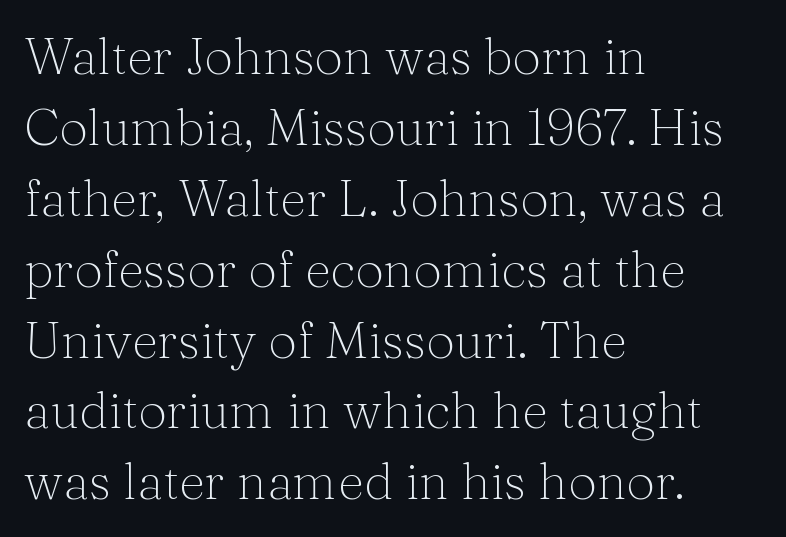
Q: Is the text bold? A: No.
Q: Is the text italic (slanted)? A: No, it is upright.
Q: Is the typeface a serif or a sans-serif typeface? A: Serif.
Q: Is the text underlined? A: No.
Q: How is the paragraph aligned? A: Left-aligned.
Q: Is the spacing between letters normal or unusually wide? A: Normal.
Q: Is the spacing between lines tight, normal or loose? A: Normal.
Q: Width (condensed, normal, or wide)? A: Normal.
Q: Stroke contrast? A: Medium.
Q: x-height? A: Medium.
Q: Monospaced? A: No.
